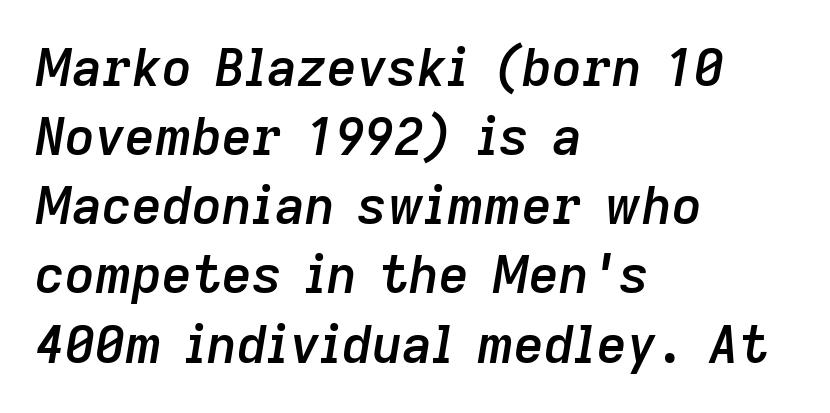
Q: Is the text bold? A: Semi-bold.
Q: Is the text italic (slanted)? A: Yes, it leans right by about 9 degrees.
Q: Is the text underlined? A: No.
Q: How is the paragraph aligned? A: Left-aligned.
Q: Is the spacing between letters normal or unusually wide? A: Normal.
Q: Is the spacing between lines tight, normal or loose? A: Normal.
Q: Width (condensed, normal, or wide)? A: Normal.
Q: Stroke contrast? A: Low.
Q: x-height? A: Medium.
Q: Monospaced? A: No.
